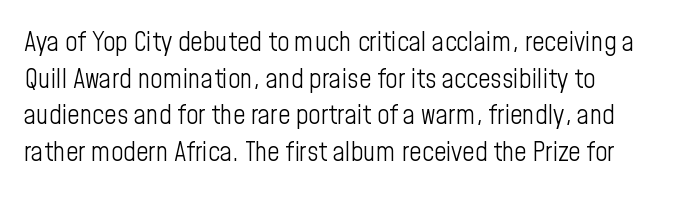
Any mark beneath the type? The region is blank. Each stroke keeps to a modest, everyday thickness or less. Regular leading. The lettering holds an erect, upright posture throughout. This sample uses plain, unmodified letter spacing.
